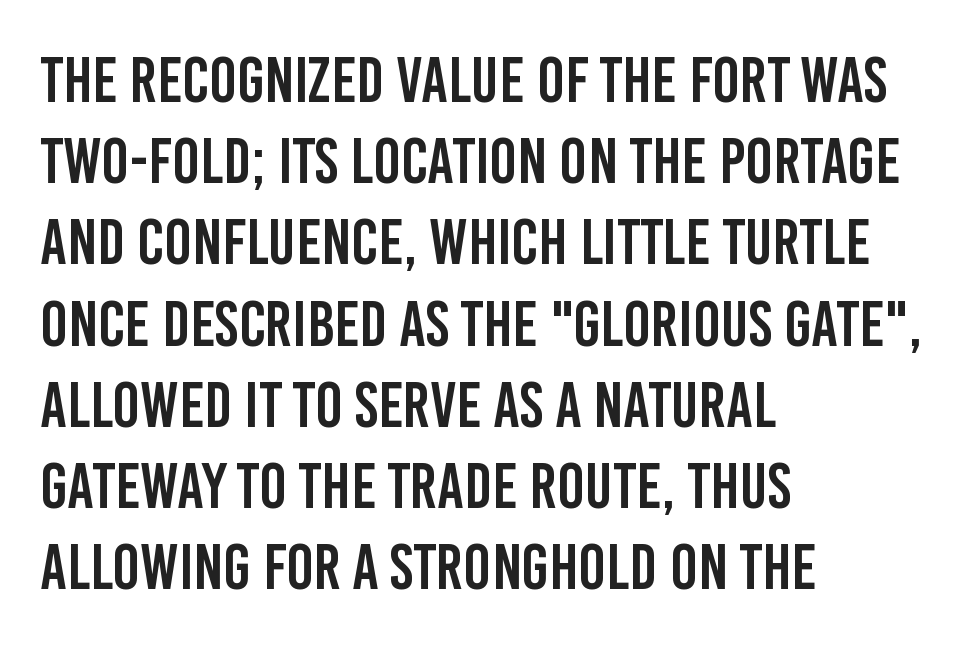
The image shows 65 px condensed sans-serif type, upright; set left-aligned, normal line spacing (1.25x), normal letter spacing, not underlined; low stroke contrast and a large x-height.
